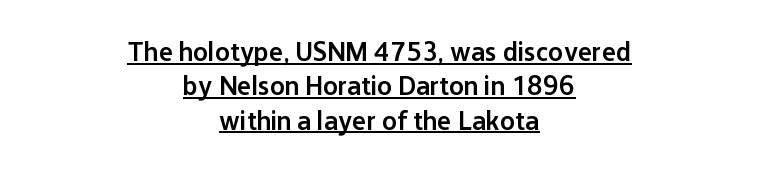
The image shows 27 px text type, upright; set centered, normal line spacing (1.27x), normal letter spacing, underlined.
